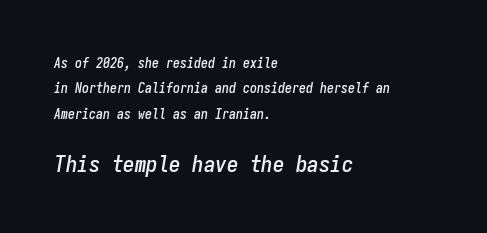
{"italic": "yes", "lean": "right", "slant_degrees": 9, "underline": "no", "align": "left", "line_spacing_ratio": 1.82, "letter_spacing": "normal", "letter_spacing_em": 0.0, "larger_block": "second", "size_ratio": 1.64, "glyph_px": 23}
